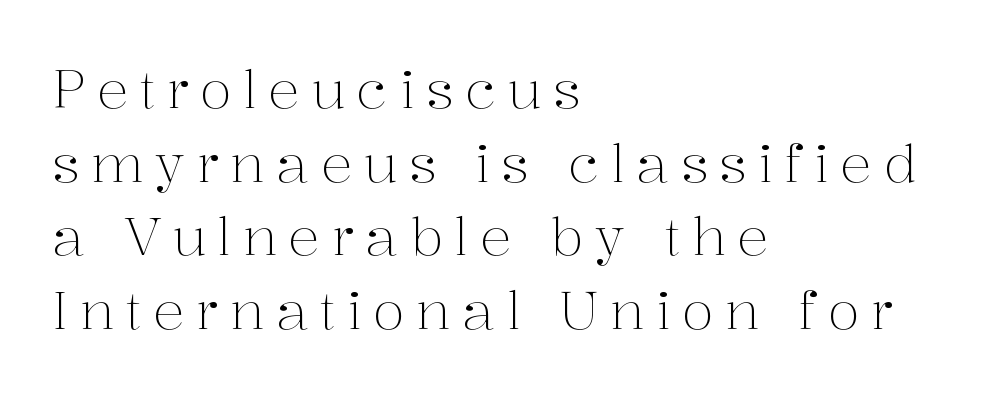
The image shows 53 px light serif type, upright; set left-aligned, normal line spacing (1.39x), unusually wide letter spacing (+0.21 em), not underlined; medium stroke contrast and a medium x-height.
